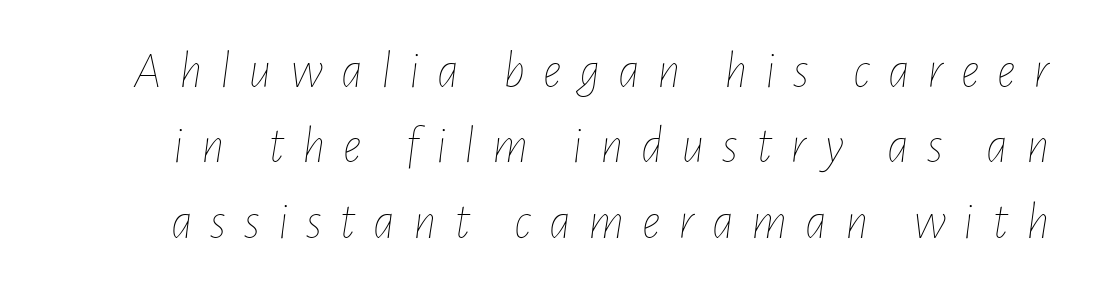
The image shows 52 px thin, condensed type, italic (leaning right); set normal line spacing (1.45x), unusually wide letter spacing (+0.34 em), not underlined; low stroke contrast and a medium x-height.
